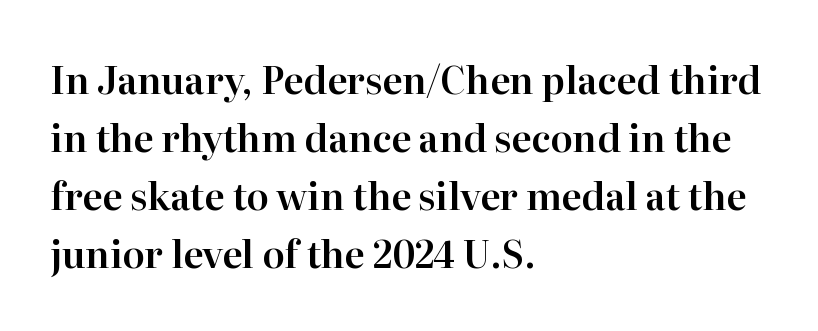
Q: Is the text italic (slanted)? A: No, it is upright.
Q: Is the typeface a serif or a sans-serif typeface? A: Serif.
Q: Is the text underlined? A: No.
Q: How is the paragraph aligned? A: Left-aligned.
Q: Is the spacing between letters normal or unusually wide? A: Normal.
Q: Is the spacing between lines tight, normal or loose? A: Normal.
Q: Width (condensed, normal, or wide)? A: Normal.
Q: Stroke contrast? A: High.
Q: x-height? A: Medium.
Q: Monospaced? A: No.
